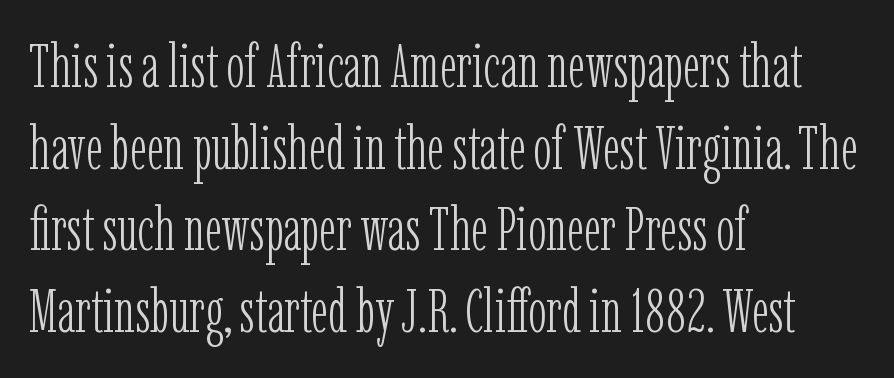
{"serif": "yes", "italic": "no", "bold": "no", "weight": "light", "width": "condensed", "stroke_contrast": "low", "x_height": "medium", "monospaced": "no", "underline": "no", "align": "left", "line_spacing": "normal", "line_spacing_ratio": 1.34, "letter_spacing": "normal", "letter_spacing_em": 0.0, "glyph_px": 61}
